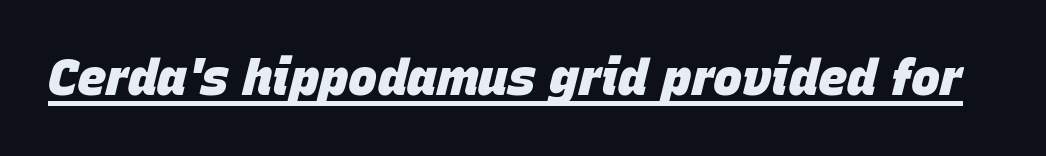
The image shows 49 px heavy type, italic (leaning right); set normal letter spacing, underlined; low stroke contrast and a large x-height.
